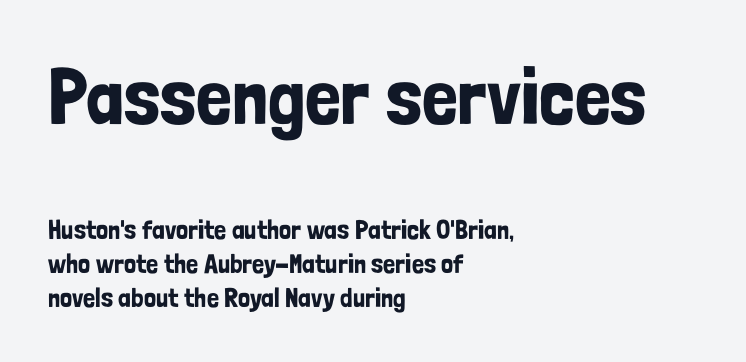
Proportional: the letters do not fall into vertical columns. Vertical strokes here are truly vertical. Compared with typical body copy, the letter spacing here is the same. The leading is moderate, giving the passage an even texture. The area under the type is left untouched. The designer went with a sans here, leaving each stem footless.
